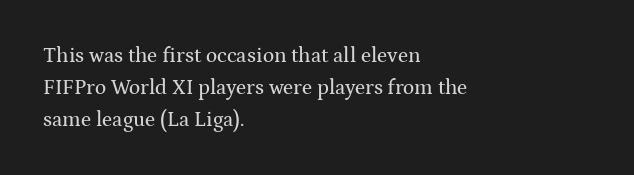
{"italic": "no", "underline": "no", "align": "left", "line_spacing": "normal", "line_spacing_ratio": 1.52, "letter_spacing": "normal", "letter_spacing_em": 0.0, "glyph_px": 21}
